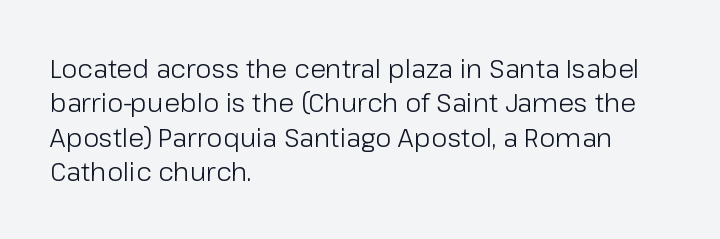
The image shows 26 px text type, upright; set left-aligned, normal line spacing (1.32x), normal letter spacing, not underlined.
